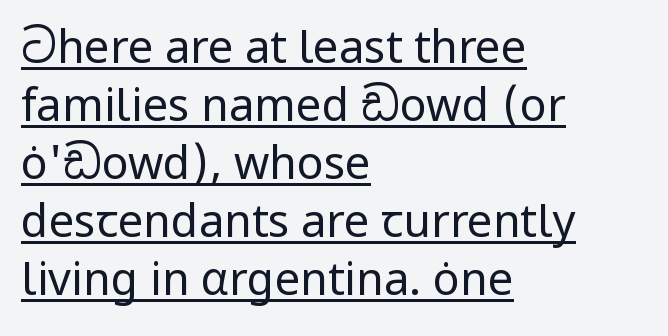
{"serif": "no", "italic": "no", "bold": "no", "weight": "regular", "width": "normal", "stroke_contrast": "low", "x_height": "medium", "monospaced": "no", "underline": "yes", "align": "left", "line_spacing": "normal", "line_spacing_ratio": 1.29, "letter_spacing": "normal", "letter_spacing_em": 0.0, "glyph_px": 45}
